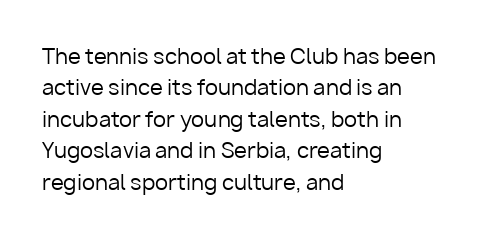
The image shows 21 px text type, upright; set left-aligned, normal line spacing (1.5x), normal letter spacing, not underlined.
